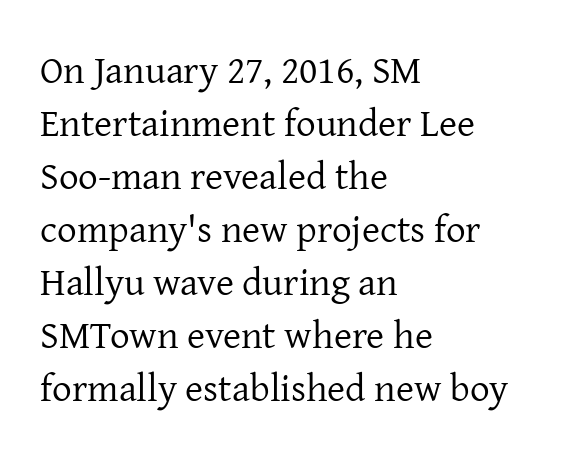
{"serif": "yes", "italic": "no", "bold": "no", "weight": "regular", "width": "normal", "stroke_contrast": "low", "x_height": "medium", "monospaced": "no", "underline": "no", "align": "left", "line_spacing": "normal", "line_spacing_ratio": 1.36, "letter_spacing": "normal", "letter_spacing_em": 0.0, "glyph_px": 39}
